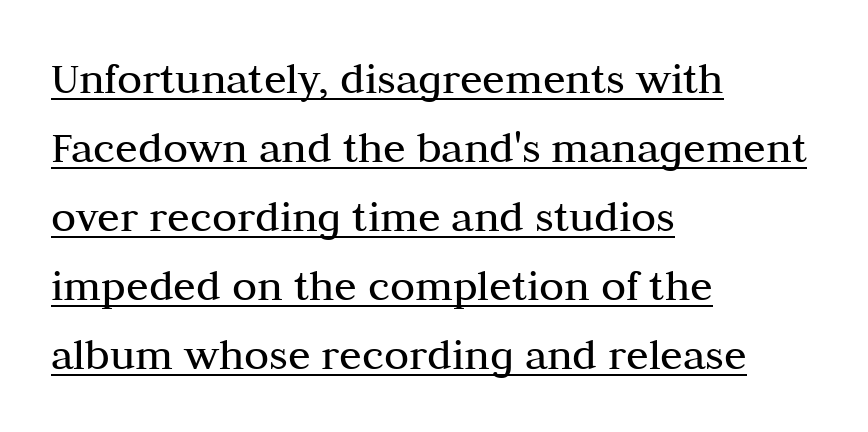
{"serif": "yes", "italic": "no", "bold": "no", "weight": "regular", "width": "normal", "stroke_contrast": "medium", "x_height": "medium", "monospaced": "no", "underline": "yes", "align": "left", "line_spacing": "normal", "line_spacing_ratio": 1.5, "letter_spacing": "normal", "letter_spacing_em": 0.0, "glyph_px": 46}
